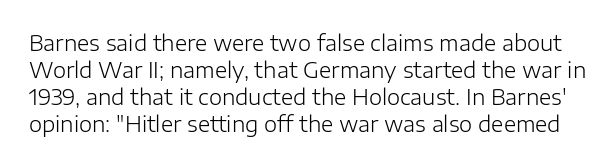
Q: Is the text bold? A: No.
Q: Is the text italic (slanted)? A: No, it is upright.
Q: Is the text underlined? A: No.
Q: Is the spacing between letters normal or unusually wide? A: Normal.
Q: Is the spacing between lines tight, normal or loose? A: Normal.
